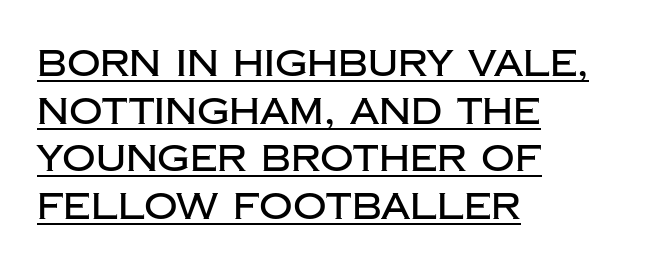
Q: Is the text italic (slanted)? A: No, it is upright.
Q: Is the typeface a serif or a sans-serif typeface? A: Sans-serif.
Q: Is the text underlined? A: Yes.
Q: How is the paragraph aligned? A: Left-aligned.
Q: Is the spacing between letters normal or unusually wide? A: Normal.
Q: Is the spacing between lines tight, normal or loose? A: Normal.
Q: Width (condensed, normal, or wide)? A: Normal.
Q: Stroke contrast? A: Low.
Q: x-height? A: Large.
Q: Monospaced? A: No.
